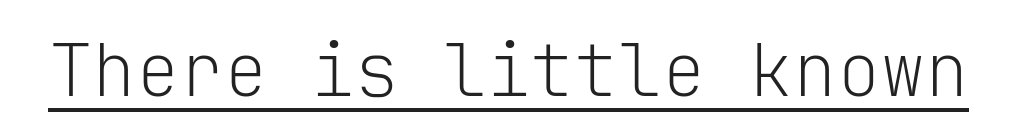
The image shows 73 px light sans-serif type, upright, monospaced; set normal letter spacing, underlined; low stroke contrast and a medium x-height.
